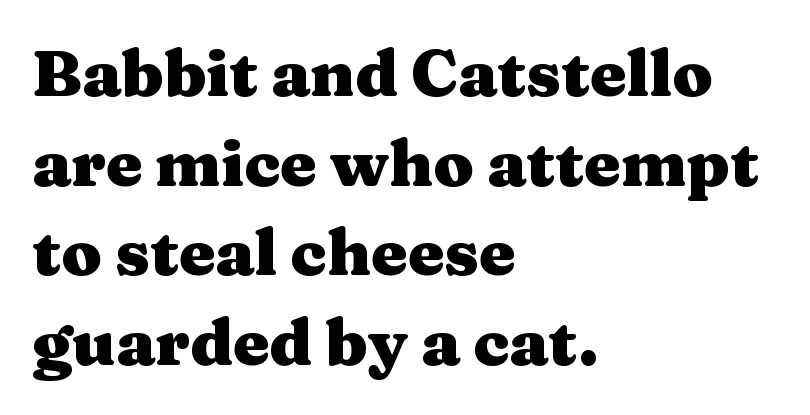
Q: Is the text bold? A: Yes.
Q: Is the text italic (slanted)? A: No, it is upright.
Q: Is the typeface a serif or a sans-serif typeface? A: Serif.
Q: Is the text underlined? A: No.
Q: How is the paragraph aligned? A: Left-aligned.
Q: Is the spacing between letters normal or unusually wide? A: Normal.
Q: Is the spacing between lines tight, normal or loose? A: Normal.
Q: Width (condensed, normal, or wide)? A: Wide.
Q: Stroke contrast? A: Medium.
Q: x-height? A: Medium.
Q: Monospaced? A: No.
